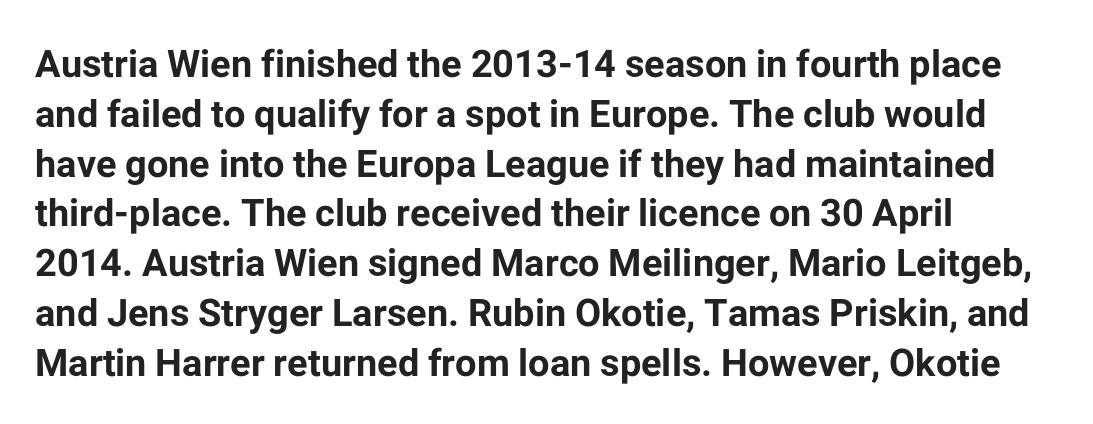
The image shows 38 px bold sans-serif type, upright; set left-aligned, normal line spacing (1.31x), normal letter spacing, not underlined; low stroke contrast and a medium x-height.
